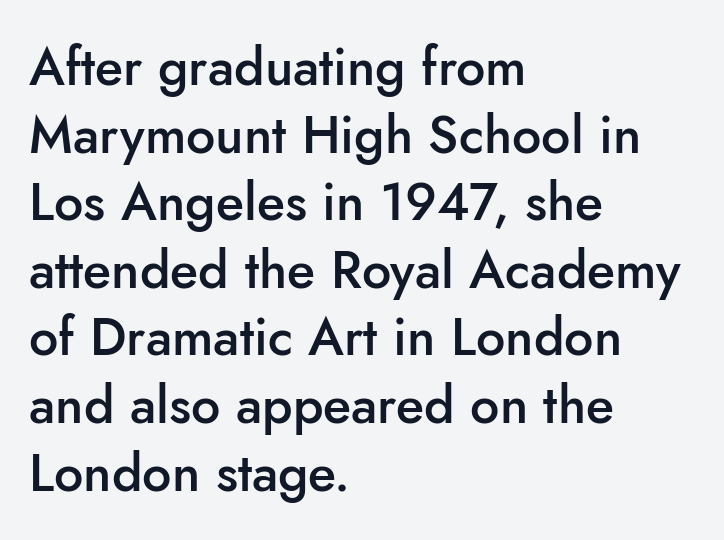
{"serif": "no", "italic": "no", "bold": "semi", "weight": "semibold", "width": "normal", "stroke_contrast": "low", "x_height": "small", "monospaced": "no", "underline": "no", "align": "left", "line_spacing": "normal", "line_spacing_ratio": 1.3, "letter_spacing": "normal", "letter_spacing_em": 0.0, "glyph_px": 52}
